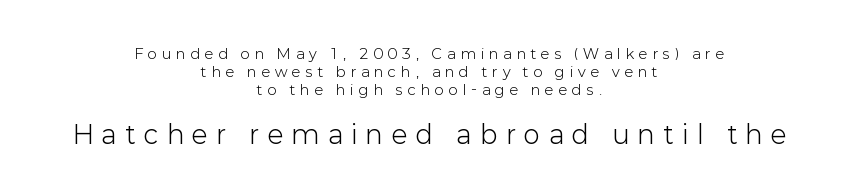
The line texture is sparse and dotted thanks to wide tracking. The second block has been scaled up relative to the first. Short and long lines alike share a common midpoint. Evenly set lines give the paragraph a standard silhouette.
